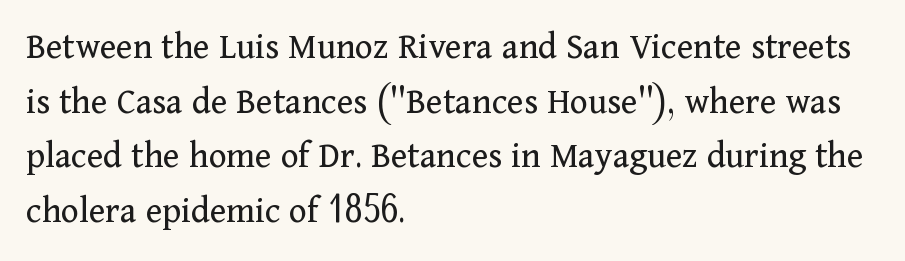
Examine the stroke ends and you'll spot serifs. Note the varied advance widths — an 'i' is clearly narrower than an 'm'. Vertical stems look standard width or narrower in stroke. Typeset ragged right — the left edge is the straight one.
